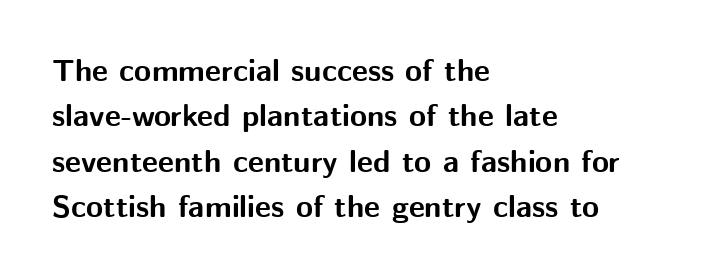
{"serif": "no", "italic": "no", "bold": "yes", "weight": "bold", "width": "normal", "stroke_contrast": "medium", "x_height": "medium", "monospaced": "no", "underline": "no", "align": "left", "line_spacing": "normal", "line_spacing_ratio": 1.46, "letter_spacing": "normal", "letter_spacing_em": 0.0, "glyph_px": 31}
